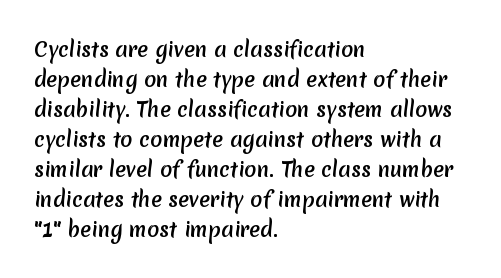
The image shows 20 px bold type; set left-aligned, normal line spacing (1.5x), normal letter spacing, not underlined.
